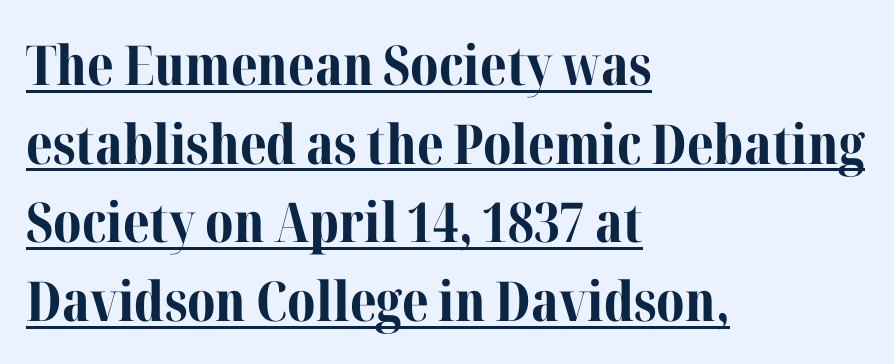
{"serif": "yes", "italic": "no", "bold": "yes", "weight": "bold", "width": "normal", "stroke_contrast": "medium", "x_height": "medium", "monospaced": "no", "underline": "yes", "align": "left", "line_spacing": "normal", "line_spacing_ratio": 1.43, "letter_spacing": "normal", "letter_spacing_em": 0.0, "glyph_px": 55}
